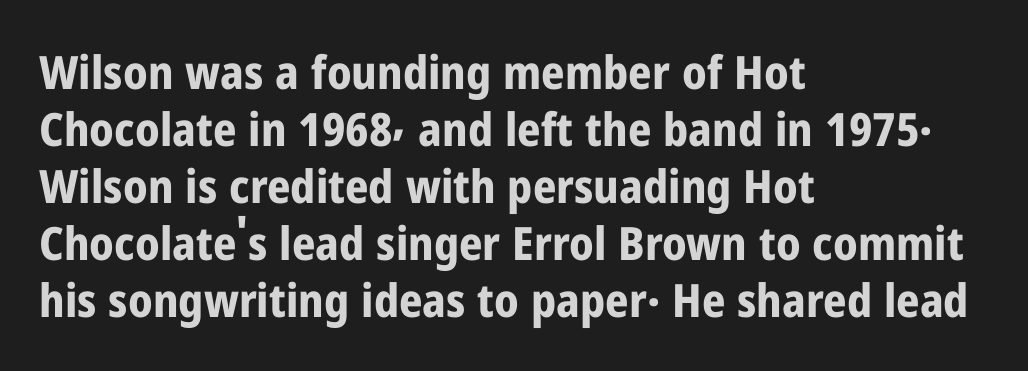
The image shows 46 px bold, condensed sans-serif type, upright; set left-aligned, line spacing 1.24x, normal letter spacing, not underlined; low stroke contrast and a medium x-height.
